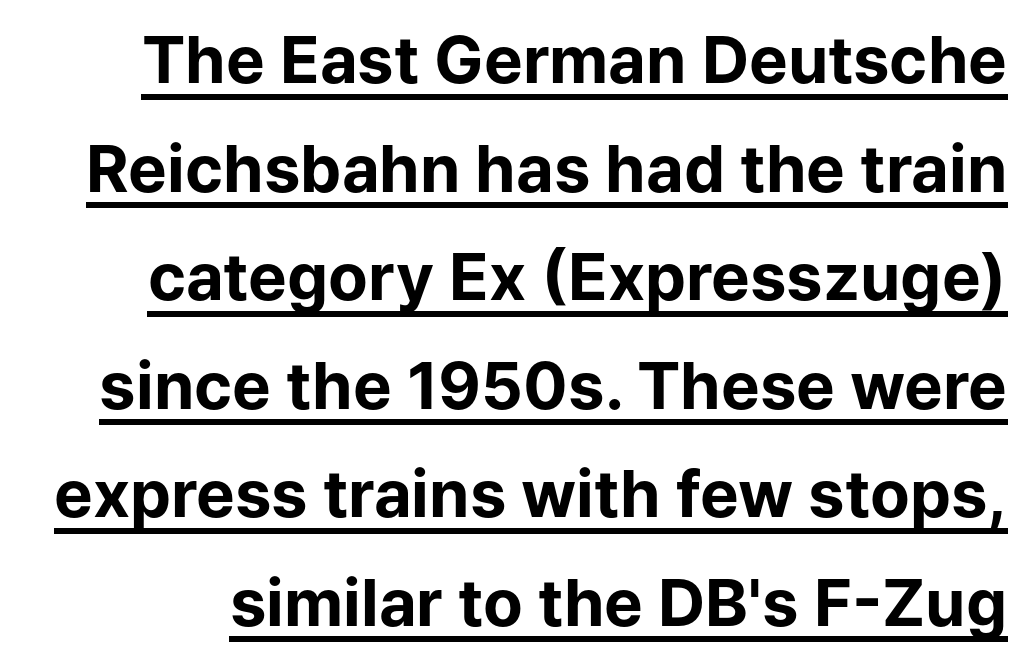
Inter-character spacing is left at the font's built-in metrics. A typesetter would call this proportional, since set widths differ per character. Successive baselines arrive at the customary interval. I'd call this a sans setting — the letters go barefoot. Summary of weight: heavy, a full bold.
